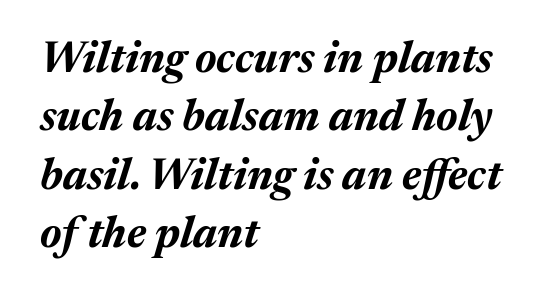
{"italic": "yes", "lean": "right", "slant_degrees": 17, "bold": "yes", "weight": "bold", "width": "normal", "stroke_contrast": "medium", "x_height": "medium", "monospaced": "no", "underline": "no", "align": "left", "line_spacing": "normal", "line_spacing_ratio": 1.36, "letter_spacing": "normal", "letter_spacing_em": 0.0, "glyph_px": 43}
